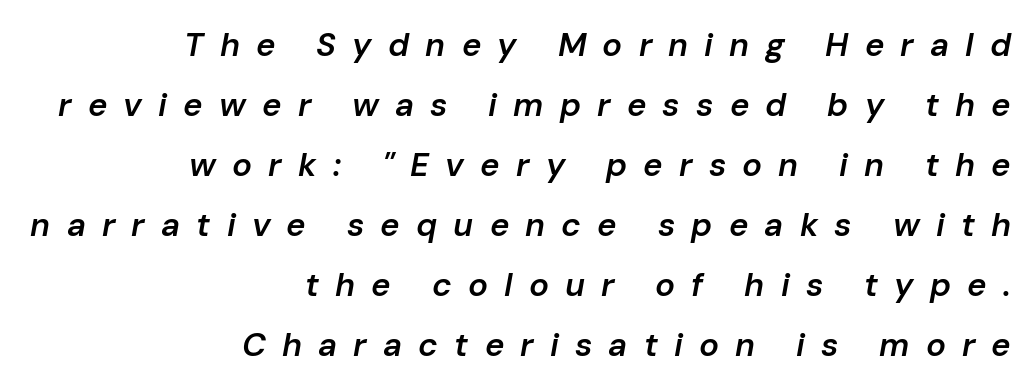
The image shows 33 px semibold type, italic (leaning right); set right-aligned, line spacing 1.82x, unusually wide letter spacing (+0.49 em), not underlined; low stroke contrast and a medium x-height.
